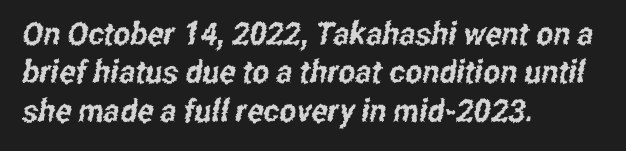
{"serif": "no", "width": "condensed", "stroke_contrast": "low", "x_height": "medium", "monospaced": "no", "underline": "no", "align": "left", "line_spacing_ratio": 1.2, "letter_spacing": "normal", "letter_spacing_em": 0.0, "glyph_px": 32}
